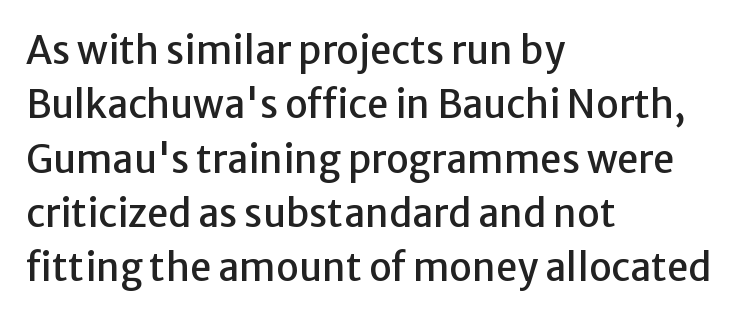
The image shows 38 px sans-serif type, upright; set left-aligned, normal line spacing (1.43x), normal letter spacing, not underlined; low stroke contrast and a medium x-height.
